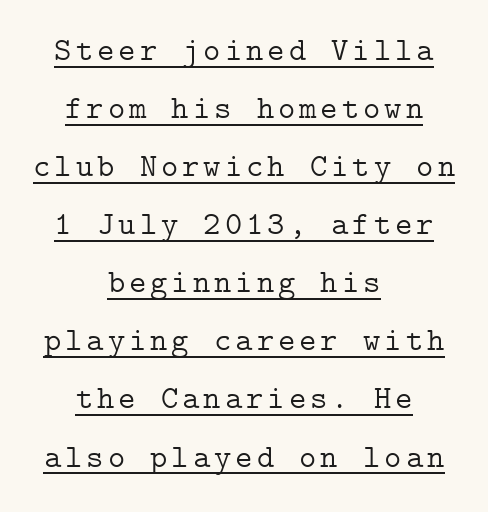
The image shows 33 px light serif type, upright; set centered, line spacing 1.76x, underlined; low stroke contrast and a medium x-height.
